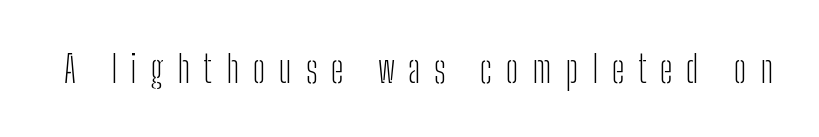
Q: Is the text bold? A: No.
Q: Is the text italic (slanted)? A: No, it is upright.
Q: Is the typeface a serif or a sans-serif typeface? A: Sans-serif.
Q: Is the text underlined? A: No.
Q: Is the spacing between letters normal or unusually wide? A: Unusually wide.
Q: Width (condensed, normal, or wide)? A: Condensed.
Q: Stroke contrast? A: Low.
Q: x-height? A: Medium.
Q: Monospaced? A: No.
